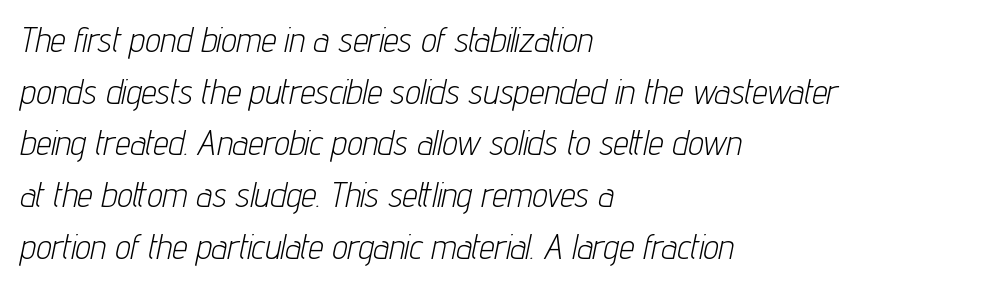
Q: Is the text bold? A: No.
Q: Is the text italic (slanted)? A: Yes, it leans right by about 12 degrees.
Q: Is the text underlined? A: No.
Q: How is the paragraph aligned? A: Left-aligned.
Q: Is the spacing between letters normal or unusually wide? A: Normal.
Q: Is the spacing between lines tight, normal or loose? A: Normal.
Q: Width (condensed, normal, or wide)? A: Condensed.
Q: Stroke contrast? A: Low.
Q: x-height? A: Medium.
Q: Monospaced? A: No.
